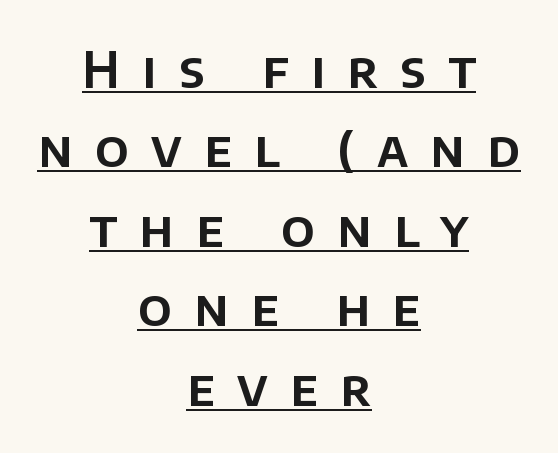
Regular leading. In terms of posture, this sample is upright. Each letter keeps its own natural width here, so spacing adapts to shape. Emphasis is given by a line drawn under the lettering. Letter spacing: wide.
